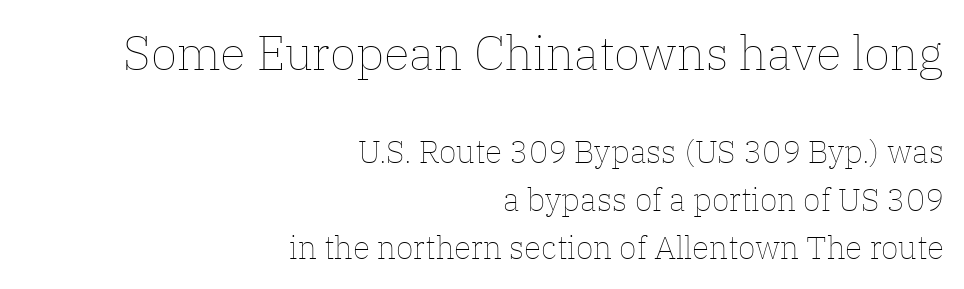
Is the lower block the larger one? No — the upper block carries the bigger type. The rendering uses a moderate line-height, typical for paragraphs. Teacher's note: observe the even right margin — that is flush-right alignment. Looks like regular typesetting: each glyph gets only the width it needs. A typesetter would call this zero additional tracking. Weight class: somewhere from thin through regular.
